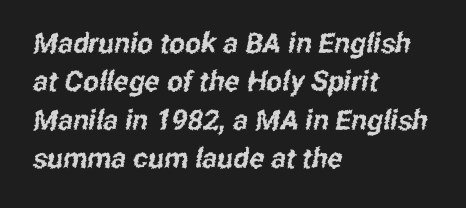
The image shows 28 px condensed sans-serif type; set left-aligned, normal line spacing (1.37x), normal letter spacing, not underlined; low stroke contrast and a medium x-height.
